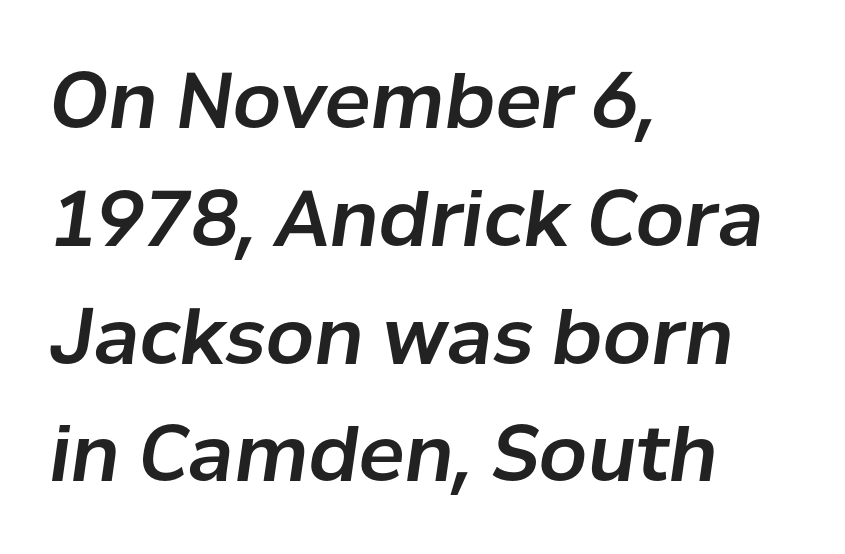
{"italic": "yes", "lean": "right", "slant_degrees": 8, "width": "normal", "stroke_contrast": "low", "x_height": "medium", "monospaced": "no", "underline": "no", "align": "left", "line_spacing": "normal", "line_spacing_ratio": 1.53, "letter_spacing": "normal", "letter_spacing_em": 0.0, "glyph_px": 77}
